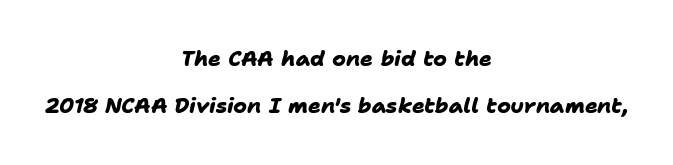
Q: Is the text bold? A: Yes.
Q: Is the text underlined? A: No.
Q: How is the paragraph aligned? A: Centered.
Q: Is the spacing between letters normal or unusually wide? A: Normal.
Q: Is the spacing between lines tight, normal or loose? A: Loose.
